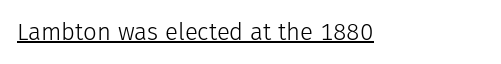
{"italic": "no", "bold": "no", "underline": "yes", "letter_spacing": "normal", "letter_spacing_em": 0.0, "glyph_px": 24}
